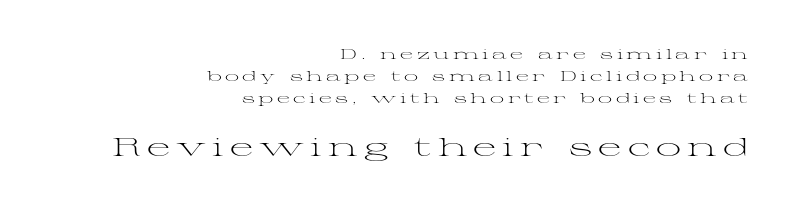
The image shows 25 px text type, upright; set right-aligned, normal line spacing (1.58x), unusually wide letter spacing (+0.25 em), not underlined; the second (bottom) block is 1.79x larger.
